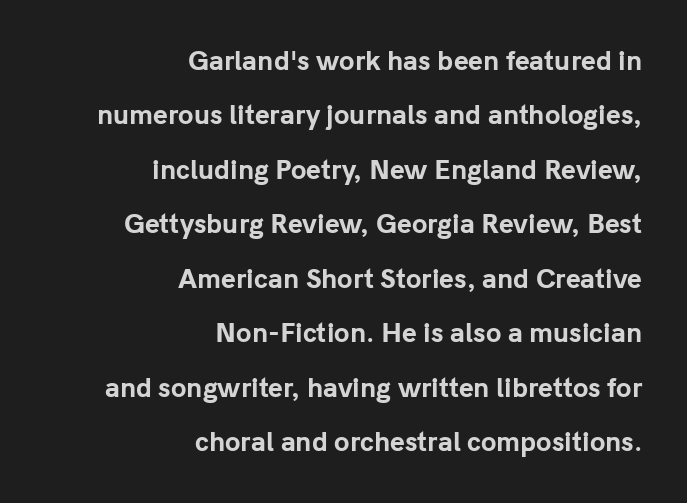
Style check: upright. Compared with a flush-left layout, this one pins lines to the opposite, right side. Widely set lines give the paragraph a tall, airy silhouette. The space directly below the letters is spotless.
